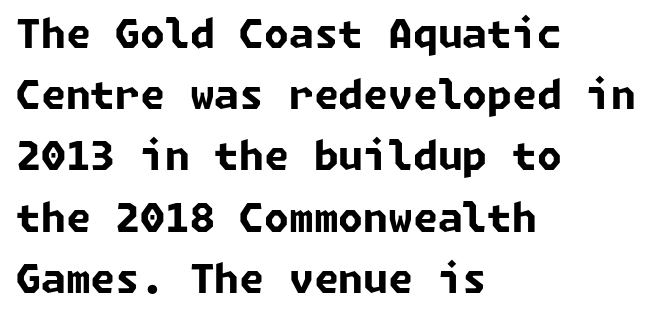
Q: Is the text bold? A: Yes.
Q: Is the typeface a serif or a sans-serif typeface? A: Sans-serif.
Q: Is the text underlined? A: No.
Q: How is the paragraph aligned? A: Left-aligned.
Q: Is the spacing between letters normal or unusually wide? A: Normal.
Q: Is the spacing between lines tight, normal or loose? A: Normal.
Q: Width (condensed, normal, or wide)? A: Normal.
Q: Stroke contrast? A: Low.
Q: x-height? A: Medium.
